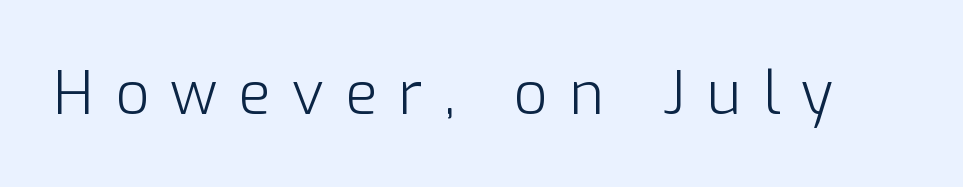
A light-to-regular cut is what we see here. Tracking value appears strongly positive — letters spread wide. A typesetter would call this proportional, since set widths differ per character. Italic? Not at all — the glyphs are vertical. Check the space under the baseline: it is left empty.
